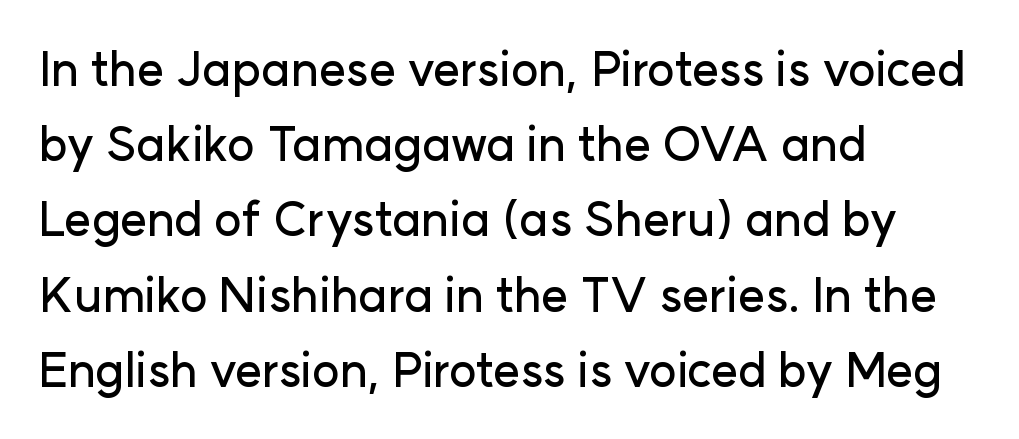
{"serif": "no", "italic": "no", "width": "normal", "stroke_contrast": "low", "x_height": "medium", "monospaced": "no", "underline": "no", "align": "left", "line_spacing": "normal", "line_spacing_ratio": 1.6, "letter_spacing": "normal", "letter_spacing_em": 0.0, "glyph_px": 47}
